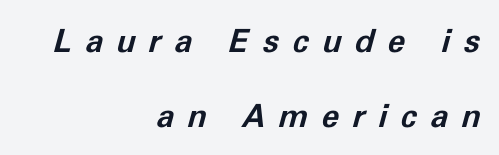
The image shows 32 px bold type, italic (leaning right); set right-aligned, loose line spacing (2.35x), unusually wide letter spacing (+0.42 em), not underlined; low stroke contrast and a medium x-height.
